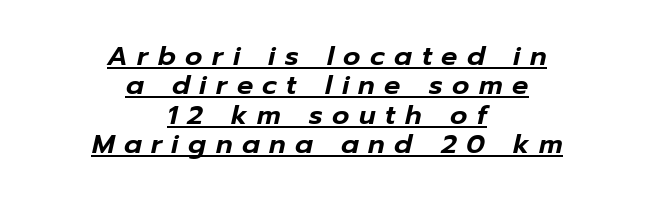
The image shows 27 px text type, italic (leaning right); set centered, tight line spacing (1.09x), unusually wide letter spacing (+0.35 em), underlined.
